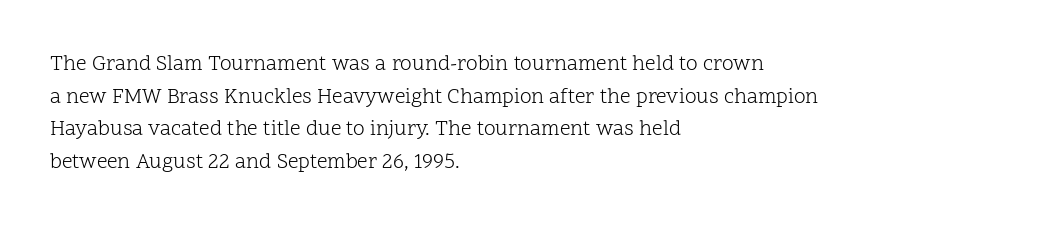
The axis of the letterforms is exactly vertical. Here the glyphs are tracked normally, forming tight word shapes. Descenders hang freely into open space. Line beginnings align vertically; line endings do not. The rows are spaced the way most documents space them.
